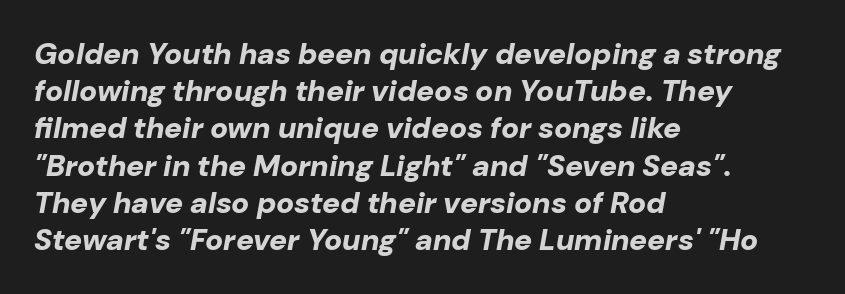
Q: Is the text bold? A: Yes.
Q: Is the text italic (slanted)? A: Yes, it leans right by about 10 degrees.
Q: Is the text underlined? A: No.
Q: How is the paragraph aligned? A: Left-aligned.
Q: Is the spacing between letters normal or unusually wide? A: Normal.
Q: Width (condensed, normal, or wide)? A: Normal.
Q: Stroke contrast? A: Low.
Q: x-height? A: Medium.
Q: Monospaced? A: No.
